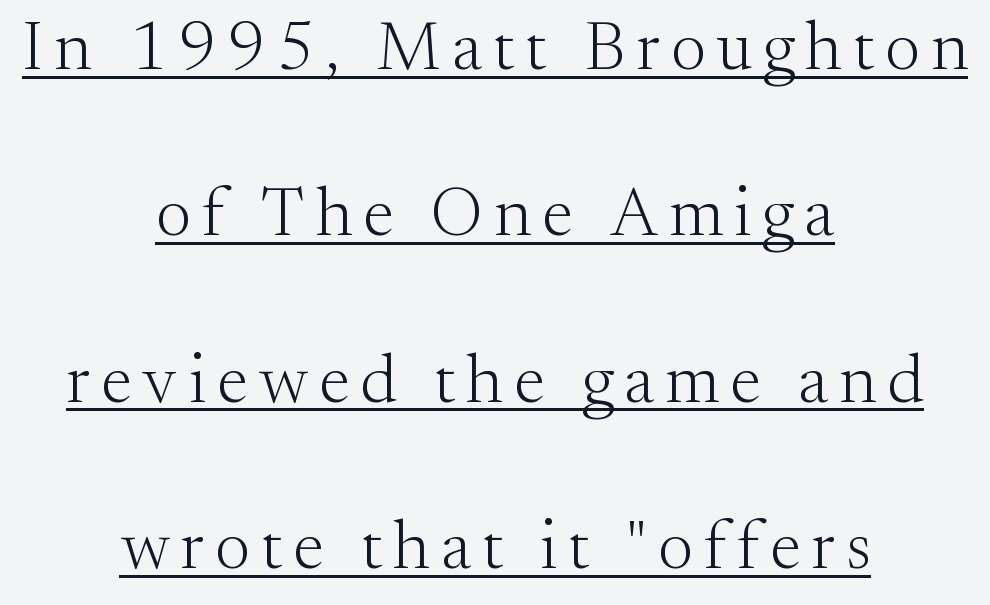
Do the characters align in a grid? No, the font is proportional. The typography opts for an upright posture over an oblique one. Stem width sits at or under what a default text font uses. Leading: increased. Type style note: has serifs. Check the space under the baseline: a stroke is drawn there.
